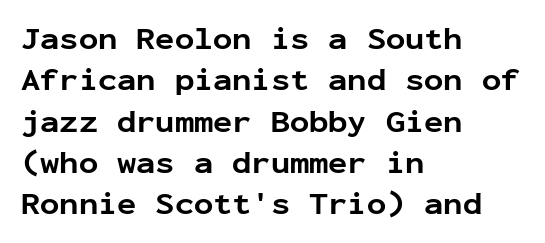
Which margin do the lines hug? The left one — the right edge is uneven. Spacing verdict: monospaced, one width for all characters. Rendered with straight, roman letterforms. The space between consecutive lines is moderate. Unmarked baselines from the first word to the last. Between one letter and the next there's only the usual sliver of space.
